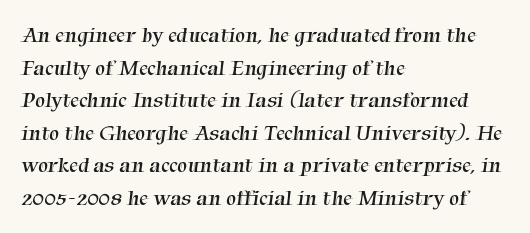
Q: Is the text bold? A: No.
Q: Is the text underlined? A: No.
Q: How is the paragraph aligned? A: Left-aligned.
Q: Is the spacing between letters normal or unusually wide? A: Normal.
Q: Is the spacing between lines tight, normal or loose? A: Normal.
